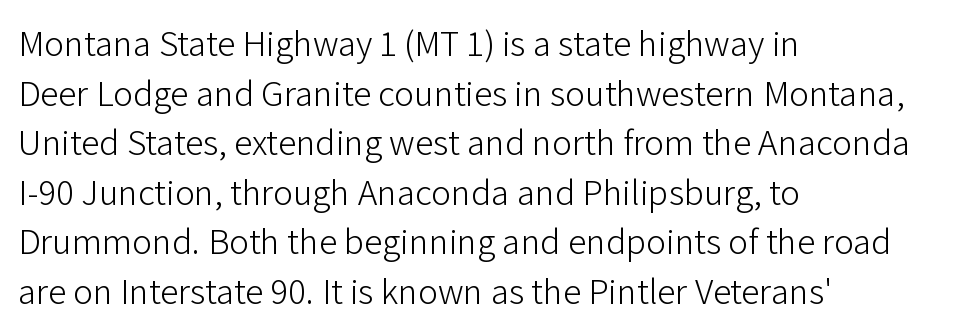
Q: Is the text bold? A: No.
Q: Is the text italic (slanted)? A: No, it is upright.
Q: Is the typeface a serif or a sans-serif typeface? A: Sans-serif.
Q: Is the text underlined? A: No.
Q: How is the paragraph aligned? A: Left-aligned.
Q: Is the spacing between letters normal or unusually wide? A: Normal.
Q: Is the spacing between lines tight, normal or loose? A: Normal.
Q: Width (condensed, normal, or wide)? A: Normal.
Q: Stroke contrast? A: Low.
Q: x-height? A: Medium.
Q: Monospaced? A: No.
